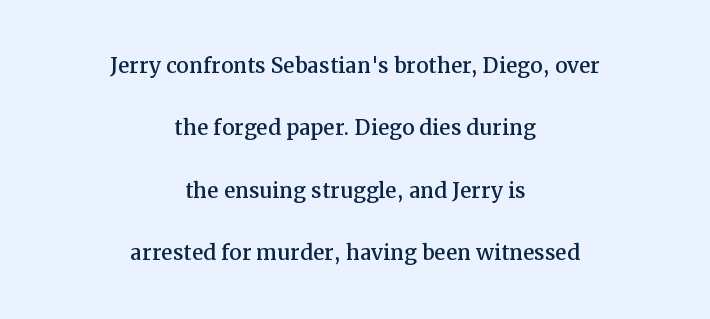
The image shows 28 px serif type, upright; set centered, loose line spacing (2.23x), normal letter spacing, not underlined; medium stroke contrast and a medium x-height.
